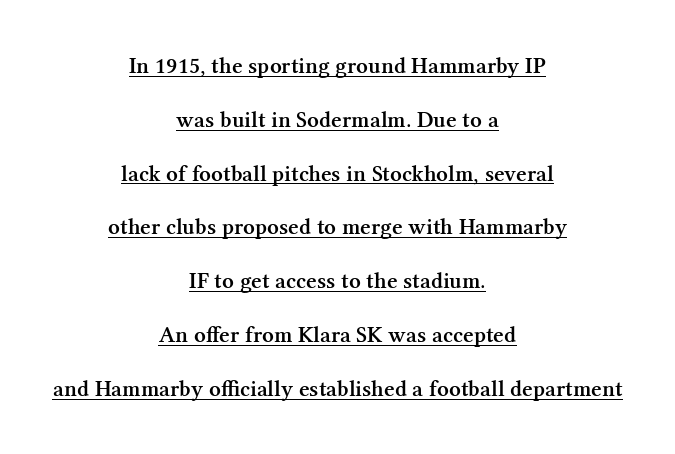
These lines stack symmetrically, like a column narrowing and widening about its center. The typesetting leans somewhat heavy: a semibold. Has an underline been added? It has. Designer's note — italics off, roman on. You could fit nearly another row in the gap between these rows.
